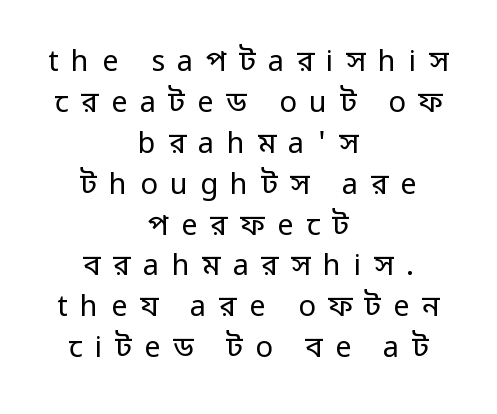
Q: Is the text bold? A: No.
Q: Is the text italic (slanted)? A: No, it is upright.
Q: Is the typeface a serif or a sans-serif typeface? A: Sans-serif.
Q: Is the text underlined? A: No.
Q: How is the paragraph aligned? A: Centered.
Q: Is the spacing between letters normal or unusually wide? A: Unusually wide.
Q: Is the spacing between lines tight, normal or loose? A: Normal.
Q: Width (condensed, normal, or wide)? A: Normal.
Q: Stroke contrast? A: Low.
Q: x-height? A: Medium.
Q: Monospaced? A: No.
